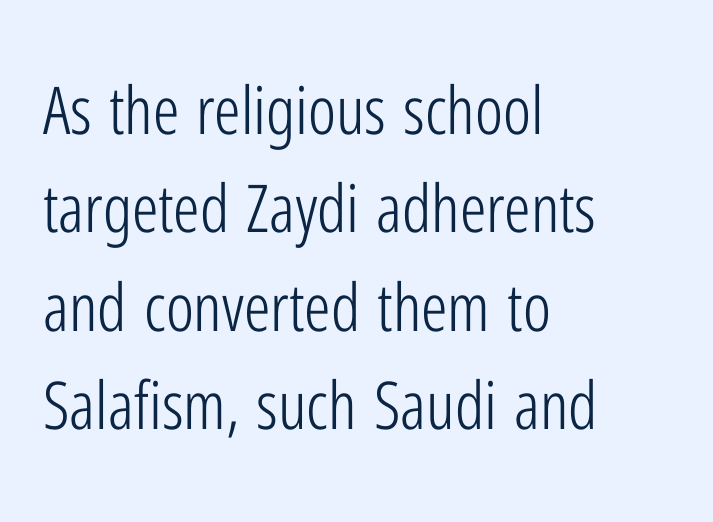
Q: Is the text bold? A: No.
Q: Is the text italic (slanted)? A: No, it is upright.
Q: Is the typeface a serif or a sans-serif typeface? A: Sans-serif.
Q: Is the text underlined? A: No.
Q: How is the paragraph aligned? A: Left-aligned.
Q: Is the spacing between letters normal or unusually wide? A: Normal.
Q: Is the spacing between lines tight, normal or loose? A: Normal.
Q: Width (condensed, normal, or wide)? A: Condensed.
Q: Stroke contrast? A: Low.
Q: x-height? A: Medium.
Q: Monospaced? A: No.
